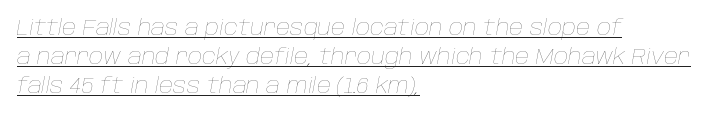
{"italic": "yes", "lean": "right", "slant_degrees": 10, "bold": "no", "underline": "yes", "align": "left", "line_spacing": "normal", "line_spacing_ratio": 1.31, "letter_spacing": "normal", "letter_spacing_em": 0.0, "glyph_px": 22}
